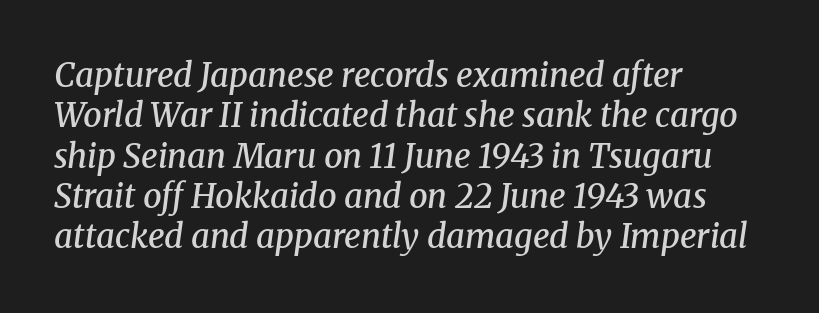
Q: Is the text bold? A: Semi-bold.
Q: Is the text italic (slanted)? A: Yes, it leans right by about 8 degrees.
Q: Is the typeface a serif or a sans-serif typeface? A: Serif.
Q: Is the text underlined? A: No.
Q: How is the paragraph aligned? A: Left-aligned.
Q: Is the spacing between letters normal or unusually wide? A: Normal.
Q: Width (condensed, normal, or wide)? A: Normal.
Q: Stroke contrast? A: Medium.
Q: x-height? A: Medium.
Q: Monospaced? A: No.
